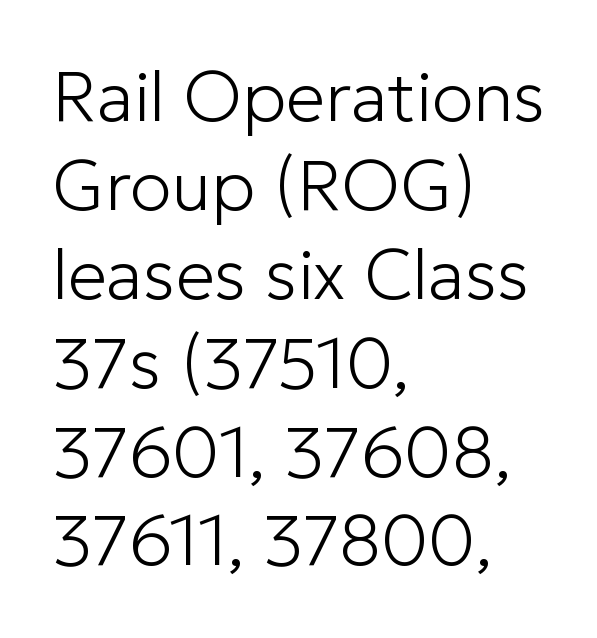
Each row of text sits above clean, open space. Is this a sans? Yes — the strokes have no serifs. Casual observation: everything's shoved over to the left. Looks like regular typesetting: each glyph gets only the width it needs. Notice how descenders clear the ascenders below comfortably — that's standard leading.
